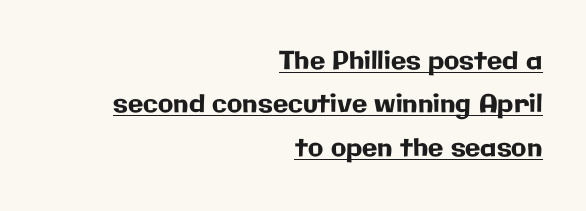
Words appear dense and cohesive because spacing is normal. Underlining? Definitely there. Leftover space on each line is placed entirely before the opening word. Style check: upright.
